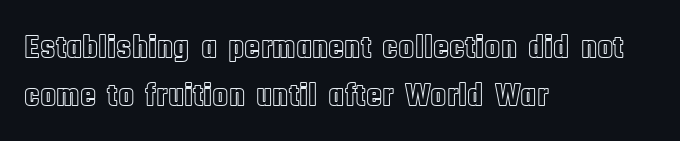
{"italic": "no", "width": "condensed", "x_height": "large", "monospaced": "no", "underline": "no", "align": "left", "line_spacing": "normal", "line_spacing_ratio": 1.44, "letter_spacing": "normal", "letter_spacing_em": 0.0, "glyph_px": 33}
